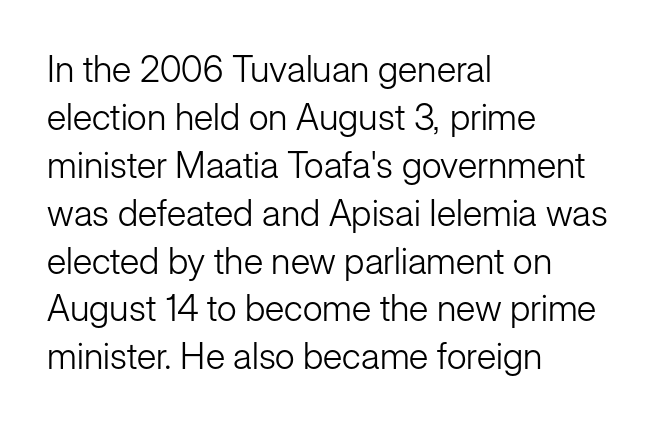
{"serif": "no", "italic": "no", "bold": "no", "weight": "light", "width": "normal", "stroke_contrast": "low", "x_height": "medium", "monospaced": "no", "underline": "no", "align": "left", "line_spacing": "normal", "line_spacing_ratio": 1.33, "letter_spacing": "normal", "letter_spacing_em": 0.0, "glyph_px": 36}
